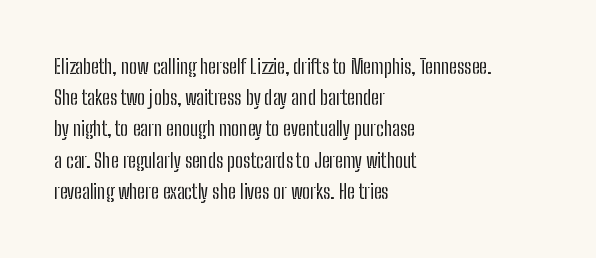
Between one letter and the next there's only the usual sliver of space. Letters rest on an invisible, unmarked baseline. Does the copy run flush right? No — it runs flush left. Nothing heavy about these letters — not bold at all.
